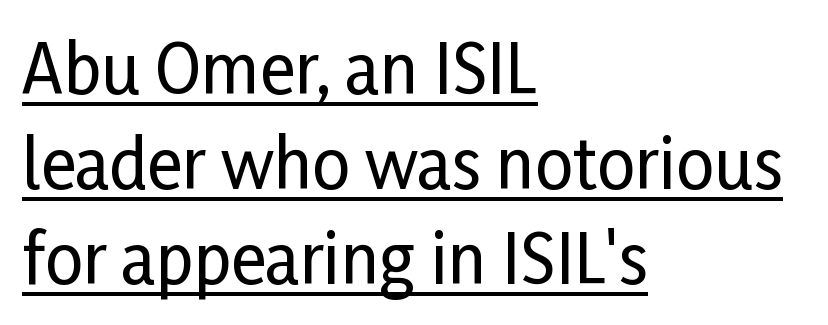
Looks like someone drew a line under every word here. The line texture is even and compact thanks to regular tracking. Students, observe: this is what conventionally led text looks like. Each letter's strokes conclude bluntly, with no projecting serifs. The type sits square on the baseline with zero lean. The letters advance in unequal steps, a hallmark of proportional type.
